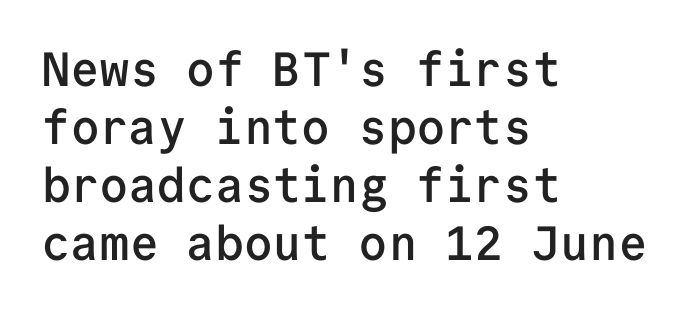
Spacing verdict: monospaced, one width for all characters. How are the letters spaced? Ordinarily, with no added tracking. Words float on clear page, feet unadorned. The paragraph shown leans on its left margin.
